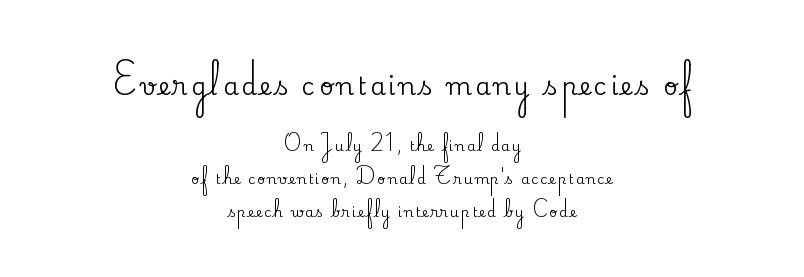
Nobody drew a line under any word here. This is roman type, the default non-slanted kind. Two sizes are in play, and the larger belongs to the first block. Interline gaps are noticeably wide in this sample. One-word summary of the alignment: center.
